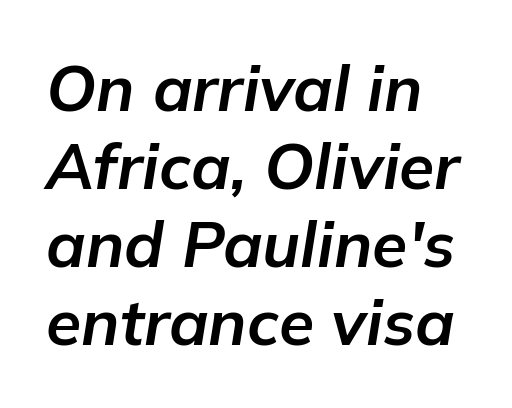
Spacing verdict: proportional, widths tailored to each character. The typesetter chose a ragged-right arrangement here. The horizontal fit of the characters is conventional and even. The glyphs look as if they've been sheared to an angle. Anything drawn beneath the words? Only blank space. Its strokes are broad and dark, the hallmark of bold type.
